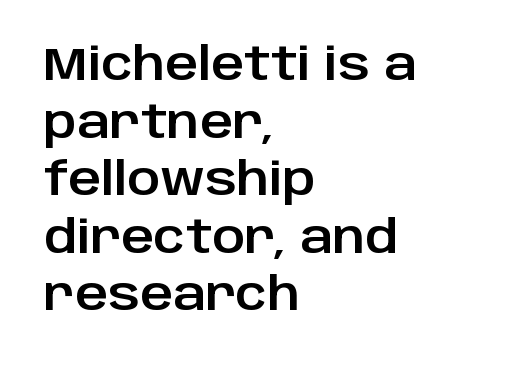
The image shows 45 px sans-serif type, upright; set left-aligned, normal line spacing (1.28x), normal letter spacing, not underlined; low stroke contrast and a large x-height.
